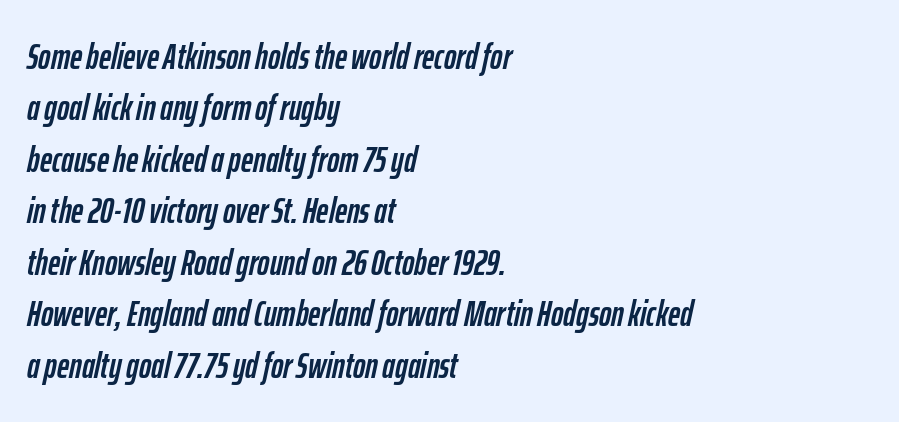
Character widths vary here, with narrow letters taking less room than wide ones. Looking at the ascenders, they clearly lean. Anything drawn beneath the words? Only blank space. Does extra space separate the letters? No, they use regular spacing.
